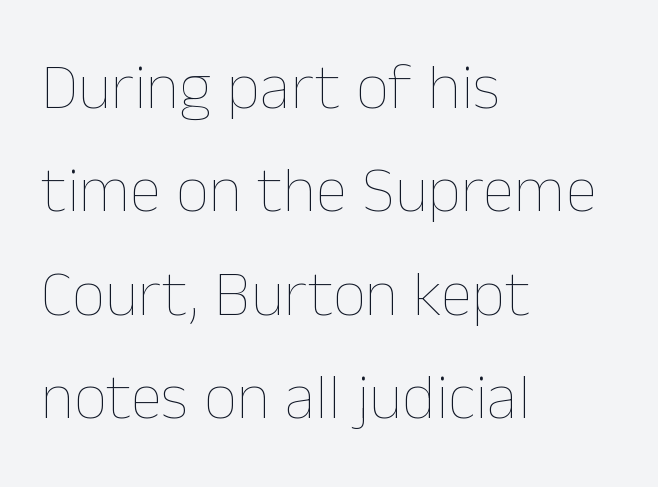
The passage shown is typed in a proportional face where columns would drift. Line beginnings align vertically; line endings do not. Standard letterfit; no display-style spreading of the glyphs. Normally led — the rows are evenly, conventionally spaced. The area under the type is left untouched.
